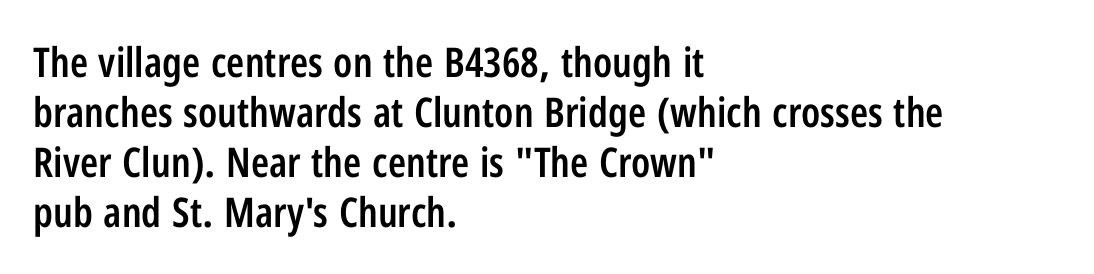
The image shows 41 px semibold, condensed sans-serif type, upright; set left-aligned, line spacing 1.22x, normal letter spacing, not underlined; low stroke contrast and a medium x-height.
